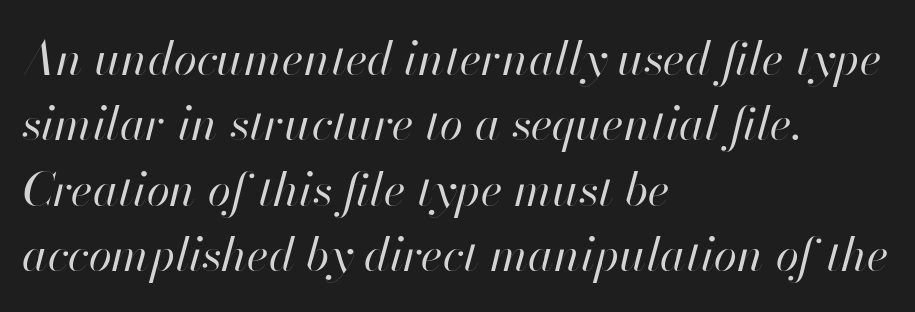
Yep, that's italic — everything's leaning. Regarding leading, the lines here are spaced in the standard way. Caption: standard tracking, unaltered. On a weight scale, this lands at 450 or below.
